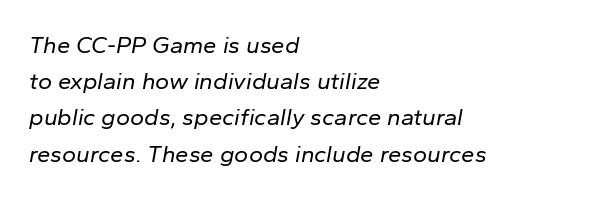
Q: Is the text bold? A: No.
Q: Is the text italic (slanted)? A: Yes, it leans right by about 10 degrees.
Q: Is the text underlined? A: No.
Q: How is the paragraph aligned? A: Left-aligned.
Q: Is the spacing between letters normal or unusually wide? A: Normal.
Q: Is the spacing between lines tight, normal or loose? A: Normal.
